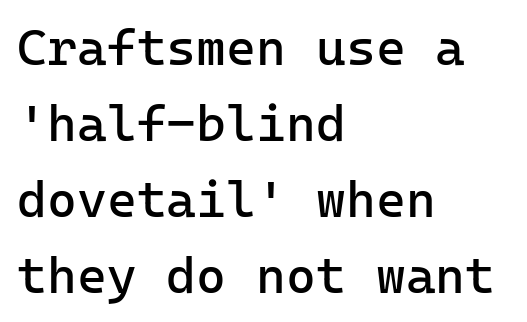
A typesetter would label this face a sans. Looks like terminal output: every glyph gets an equal slot. Each word holds together tightly as a unit, with standard inter-letter gaps. The letters stand upright; this is a roman face. The paragraph shown leans on its left margin. The specimen omits any rule beneath the text block's lines.
